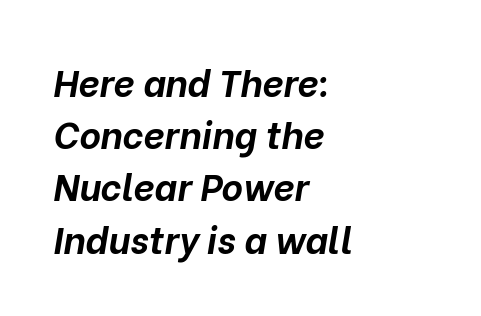
The image shows 37 px bold type, italic (leaning right); set left-aligned, normal line spacing (1.41x), normal letter spacing, not underlined; low stroke contrast and a medium x-height.
